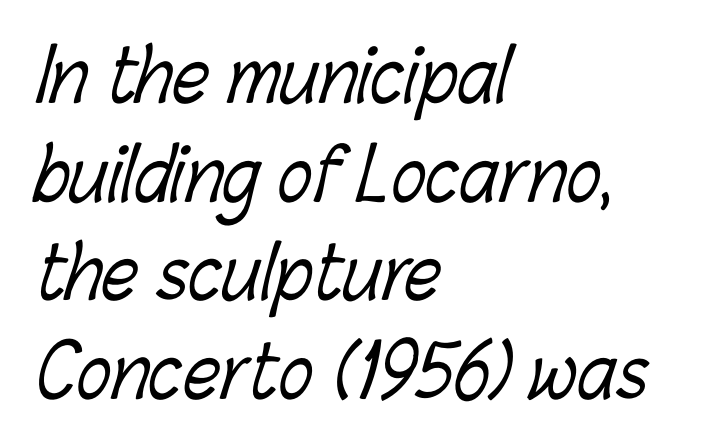
The face looks like a standard text weight, possibly lighter. Horizontally, the lines are justified to the leading edge only. You could not count columns in this text — the font is proportionally spaced. Standard letterfit; no display-style spreading of the glyphs. Vertically, the passage feels balanced, rows spaced as you'd expect. Only glyphs here, with clear space below each row.
